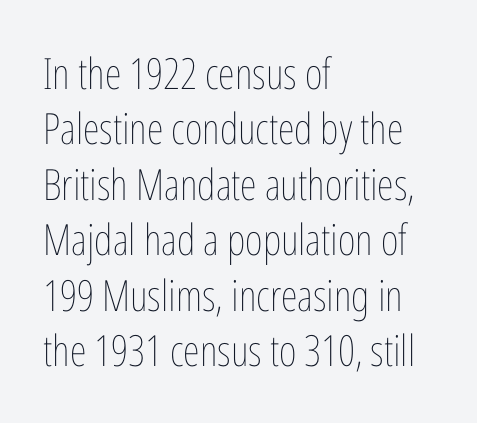
{"italic": "no", "bold": "no", "weight": "thin", "width": "condensed", "stroke_contrast": "low", "x_height": "medium", "monospaced": "no", "underline": "no", "align": "left", "line_spacing": "normal", "line_spacing_ratio": 1.29, "letter_spacing": "normal", "letter_spacing_em": 0.0, "glyph_px": 43}
